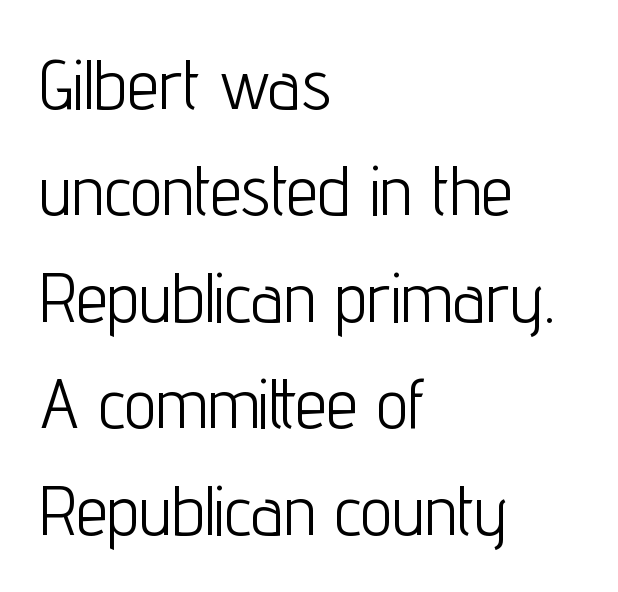
Q: Is the text bold? A: No.
Q: Is the text italic (slanted)? A: No, it is upright.
Q: Is the typeface a serif or a sans-serif typeface? A: Sans-serif.
Q: Is the text underlined? A: No.
Q: How is the paragraph aligned? A: Left-aligned.
Q: Is the spacing between letters normal or unusually wide? A: Normal.
Q: Is the spacing between lines tight, normal or loose? A: Normal.
Q: Width (condensed, normal, or wide)? A: Condensed.
Q: Stroke contrast? A: Low.
Q: x-height? A: Medium.
Q: Monospaced? A: No.
